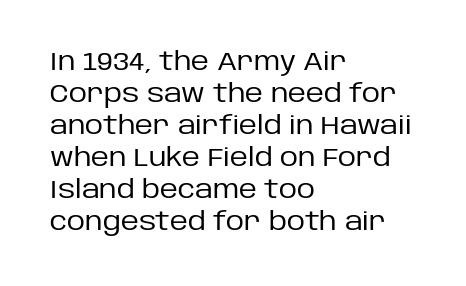
Glance below the letters and you will spot only blank space. The weight tops out at a normal text grade. Teacher's note: observe the even left margin — that is flush-left alignment. Interline gaps are of average width in this sample. In terms of posture, this sample is upright.
